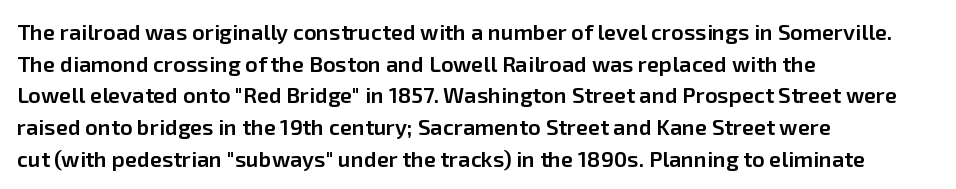
Q: Is the text bold? A: Semi-bold.
Q: Is the text italic (slanted)? A: No, it is upright.
Q: Is the text underlined? A: No.
Q: How is the paragraph aligned? A: Left-aligned.
Q: Is the spacing between letters normal or unusually wide? A: Normal.
Q: Is the spacing between lines tight, normal or loose? A: Normal.
